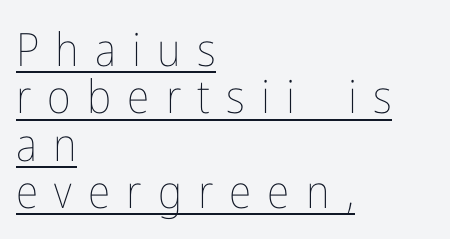
The image shows 46 px thin, condensed type, upright; set left-aligned, tight line spacing (1.03x), unusually wide letter spacing (+0.35 em), underlined; low stroke contrast and a medium x-height.
